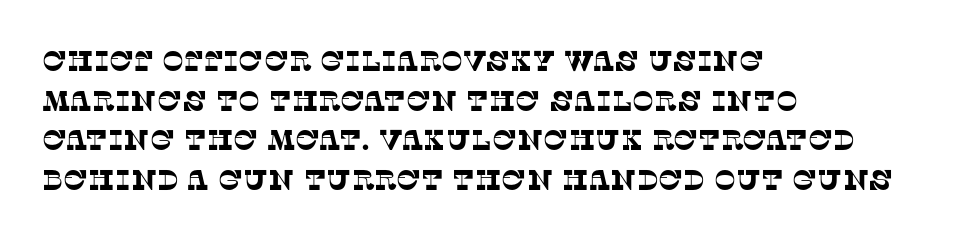
{"serif": "yes", "width": "normal", "stroke_contrast": "low", "x_height": "large", "monospaced": "no", "underline": "no", "align": "left", "line_spacing": "normal", "line_spacing_ratio": 1.37, "letter_spacing": "normal", "letter_spacing_em": 0.0, "glyph_px": 29}
